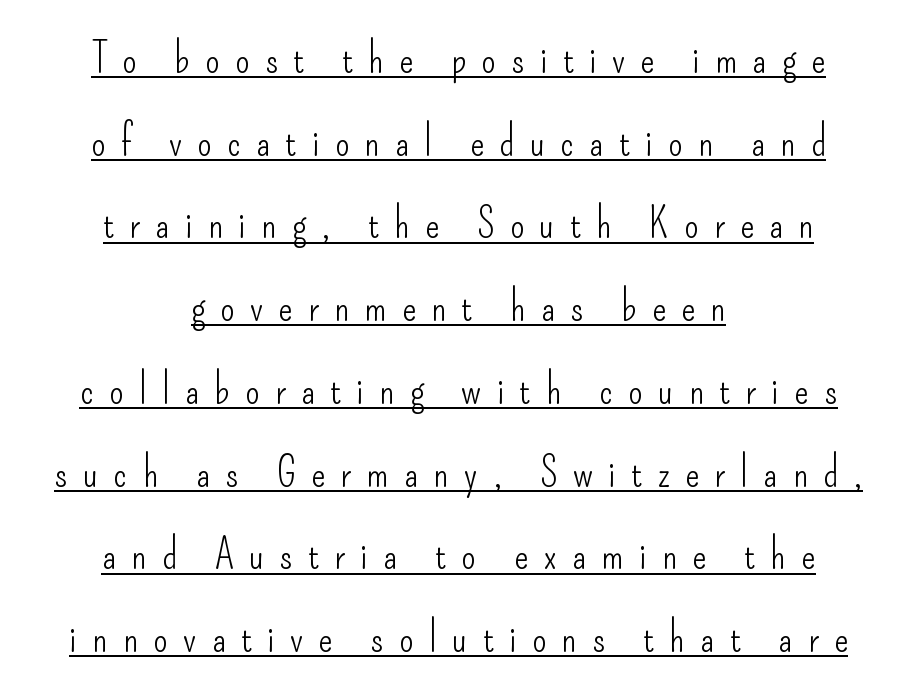
The typesetter chose a symmetrical, centered arrangement here. No italicization has been applied; the sample stays upright. This rendering employs a face without finishing strokes, i.e., a sans-serif. Each new line begins a long way beneath the previous one.
